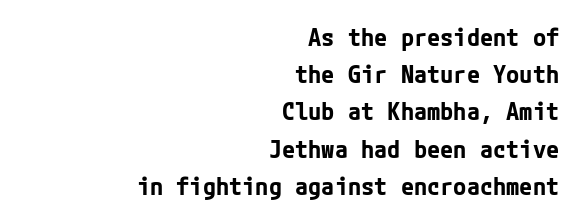
The image shows 24 px bold type, upright; set right-aligned, normal line spacing (1.55x), normal letter spacing, not underlined.
